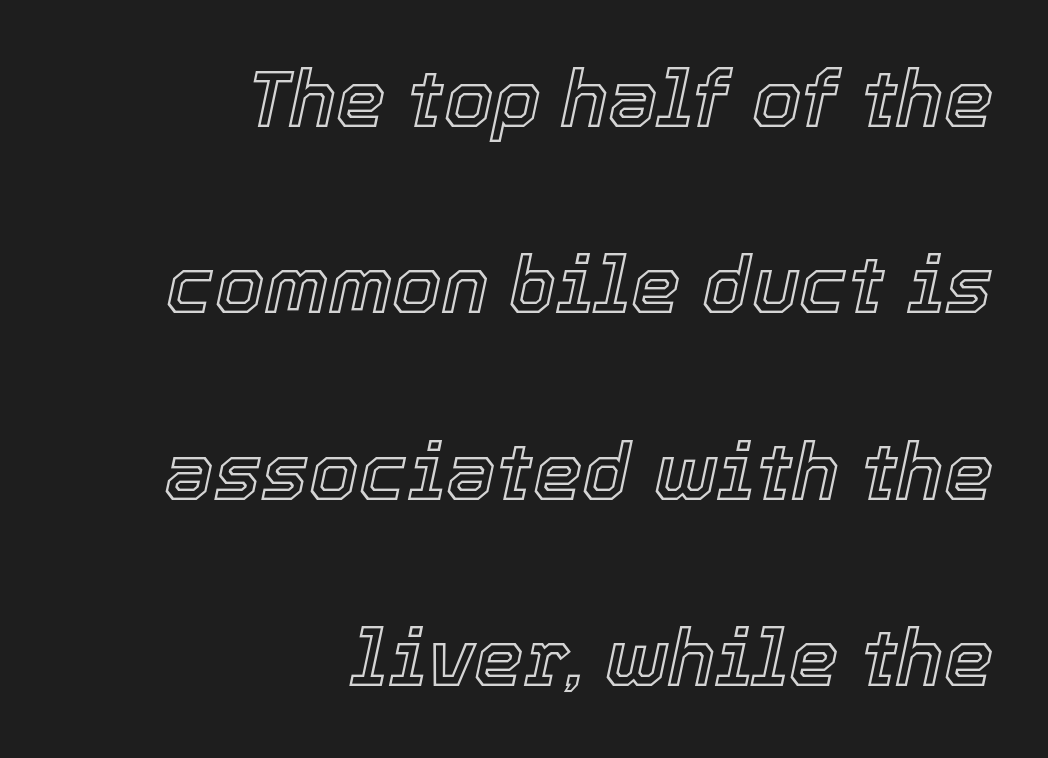
The image shows 79 px text type, italic (leaning right); set right-aligned, loose line spacing (2.36x), normal letter spacing, not underlined; a medium x-height.
